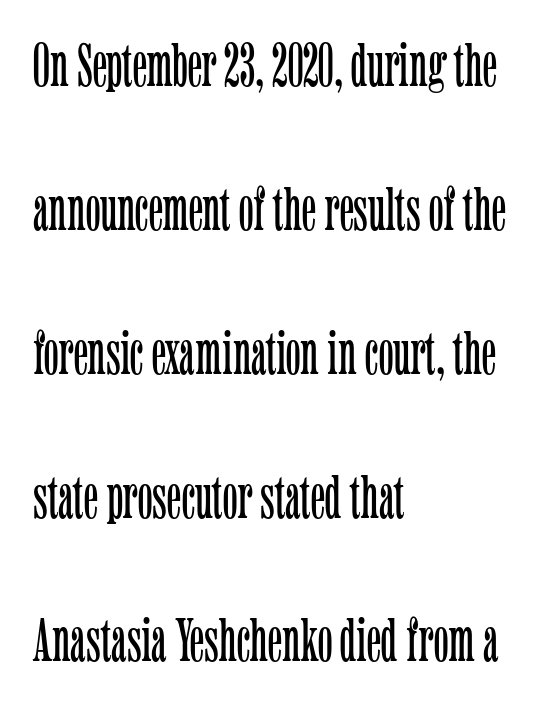
Q: Is the text bold? A: No.
Q: Is the text italic (slanted)? A: No, it is upright.
Q: Is the typeface a serif or a sans-serif typeface? A: Serif.
Q: Is the text underlined? A: No.
Q: How is the paragraph aligned? A: Left-aligned.
Q: Is the spacing between letters normal or unusually wide? A: Normal.
Q: Is the spacing between lines tight, normal or loose? A: Loose.
Q: Width (condensed, normal, or wide)? A: Condensed.
Q: Stroke contrast? A: Low.
Q: x-height? A: Medium.
Q: Monospaced? A: No.
